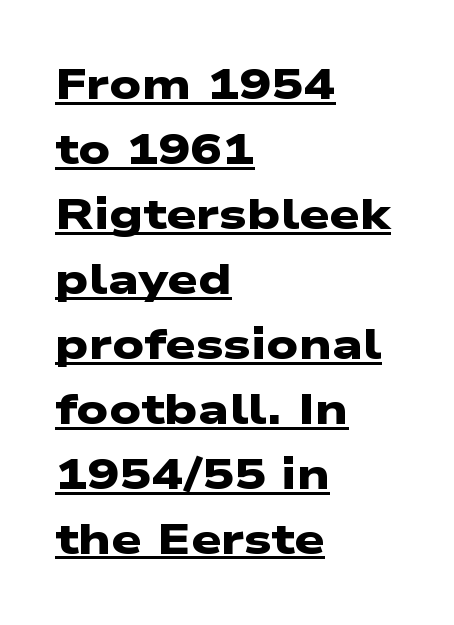
The image shows 43 px heavy, wide sans-serif type; set left-aligned, normal line spacing (1.51x), normal letter spacing, underlined; low stroke contrast and a medium x-height.
